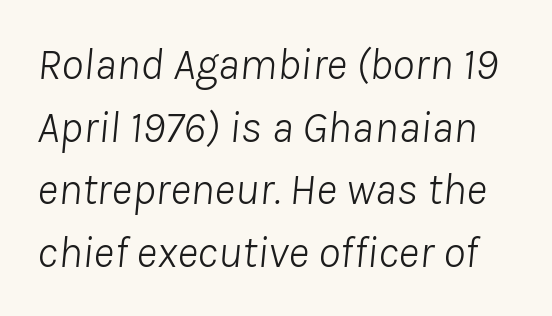
{"italic": "yes", "lean": "right", "slant_degrees": 8, "bold": "no", "weight": "light", "width": "normal", "stroke_contrast": "low", "x_height": "medium", "monospaced": "no", "underline": "no", "line_spacing": "normal", "line_spacing_ratio": 1.39, "letter_spacing": "normal", "letter_spacing_em": 0.0, "glyph_px": 45}
